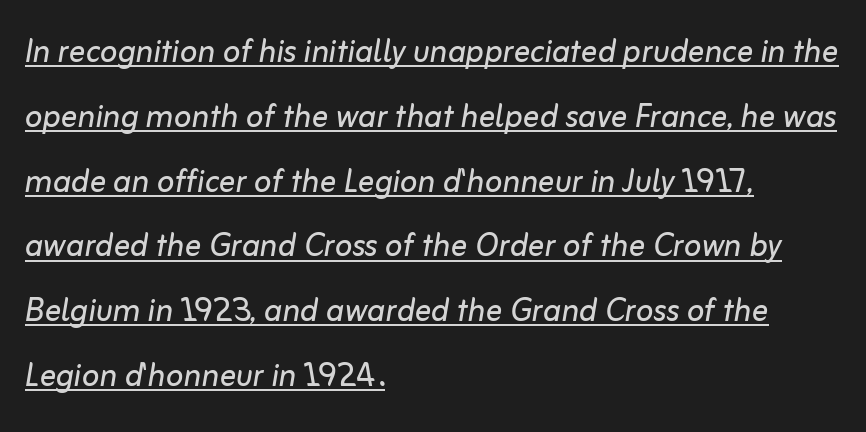
The glyphs are accompanied by a horizontal stroke just below them. Tall strokes in this sample are angled rather than plumb. The passage shown is not bold in any degree. Whoever set this chose a conventional vertical rhythm. These lines keep a tight, regular rhythm from letter to letter. Think of a printed novel: that variable character pitch is what you see here.
